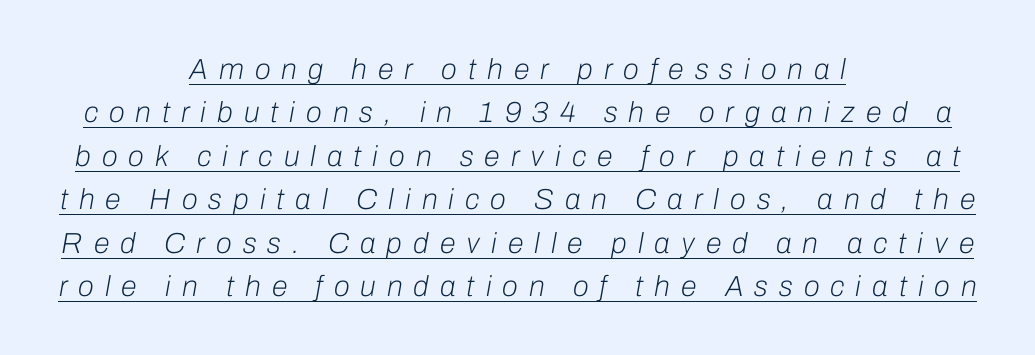
The image shows 29 px light type, italic (leaning right); set centered, normal line spacing (1.5x), unusually wide letter spacing (+0.38 em), underlined; low stroke contrast and a medium x-height.
